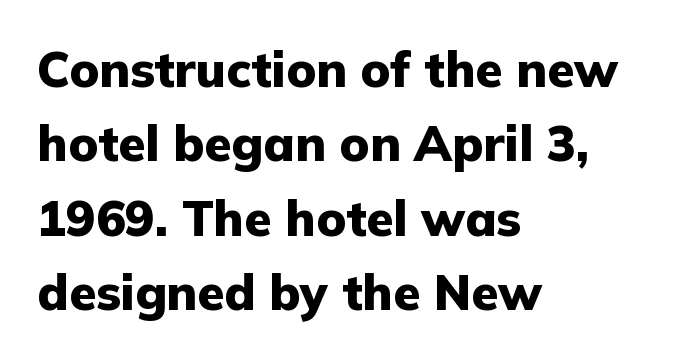
Q: Is the text bold? A: Yes.
Q: Is the text italic (slanted)? A: No, it is upright.
Q: Is the typeface a serif or a sans-serif typeface? A: Sans-serif.
Q: Is the text underlined? A: No.
Q: How is the paragraph aligned? A: Left-aligned.
Q: Is the spacing between letters normal or unusually wide? A: Normal.
Q: Is the spacing between lines tight, normal or loose? A: Normal.
Q: Width (condensed, normal, or wide)? A: Normal.
Q: Stroke contrast? A: Low.
Q: x-height? A: Medium.
Q: Monospaced? A: No.
